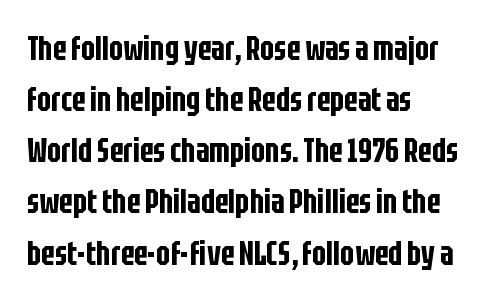
The image shows 33 px condensed sans-serif type, upright; set left-aligned, normal line spacing (1.55x), normal letter spacing, not underlined; low stroke contrast and a large x-height.
